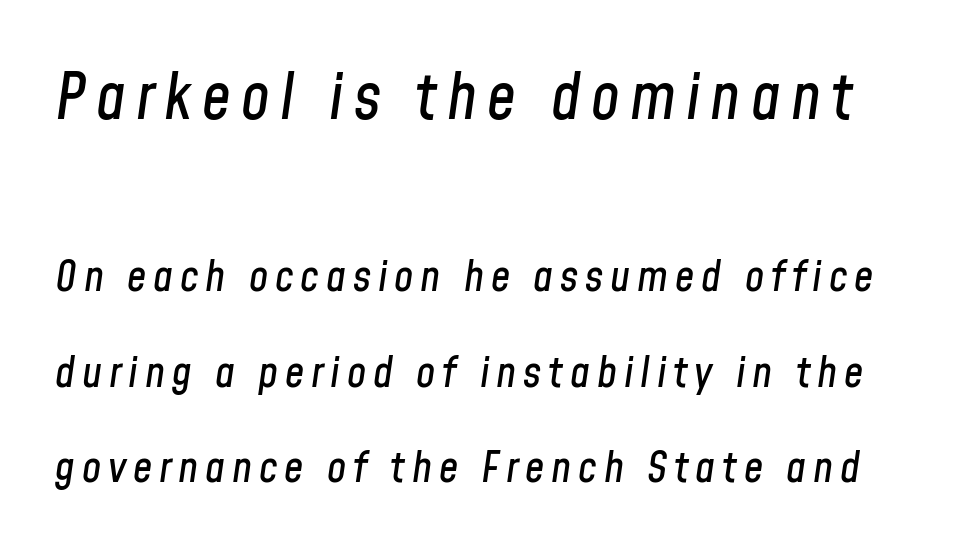
Q: Is the text italic (slanted)? A: Yes, it leans right by about 8 degrees.
Q: Is the text underlined? A: No.
Q: Is the spacing between lines tight, normal or loose? A: Loose.
Q: Which block of text is set in a larger size, the first (top) or the second (bottom)? A: The first (top) one.
Q: Width (condensed, normal, or wide)? A: Condensed.
Q: Stroke contrast? A: Low.
Q: x-height? A: Medium.
Q: Monospaced? A: No.
